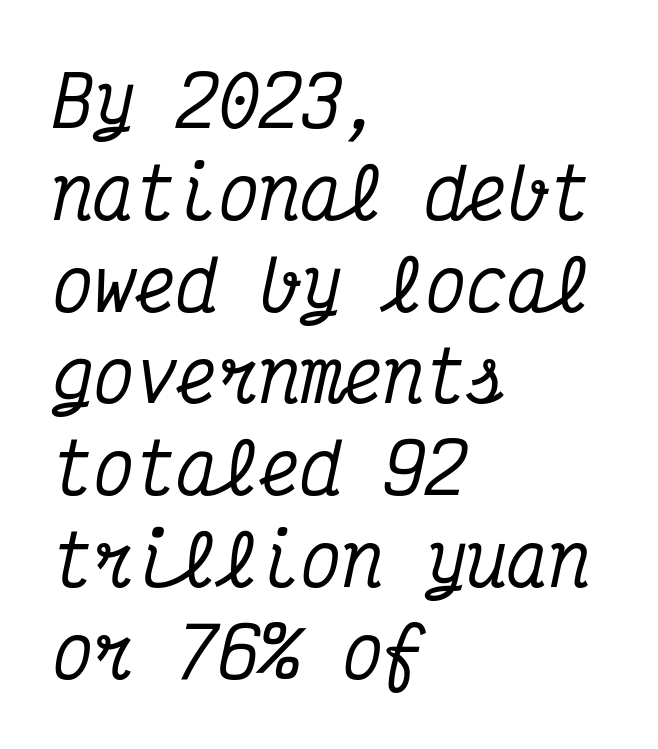
{"serif": "yes", "italic": "yes", "lean": "right", "slant_degrees": 12, "width": "condensed", "stroke_contrast": "medium", "x_height": "medium", "monospaced": "yes", "underline": "no", "align": "left", "line_spacing": "normal", "line_spacing_ratio": 1.33, "letter_spacing": "normal", "letter_spacing_em": 0.0, "glyph_px": 69}
